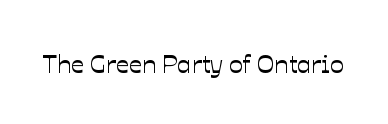
{"italic": "no", "underline": "no", "letter_spacing": "normal", "letter_spacing_em": 0.0, "glyph_px": 26}
